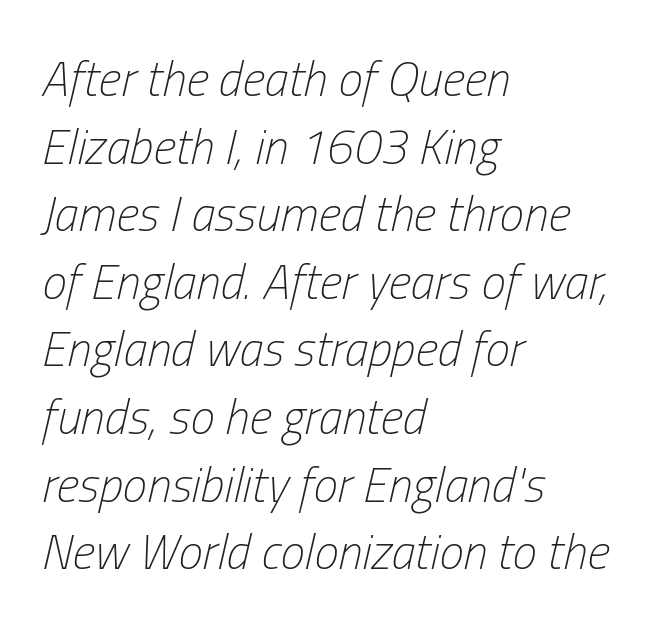
The strip under each line holds only bare page. Which margin do the lines hug? The left one — the right edge is uneven. An italicized treatment has been applied to the whole sample. No extra ink here — the face is not bold.
